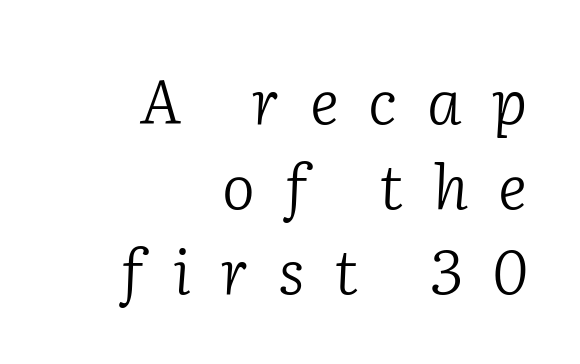
The image shows 62 px light serif type, italic (leaning right); set right-aligned, normal line spacing (1.37x), unusually wide letter spacing (+0.48 em), not underlined; low stroke contrast and a medium x-height.
